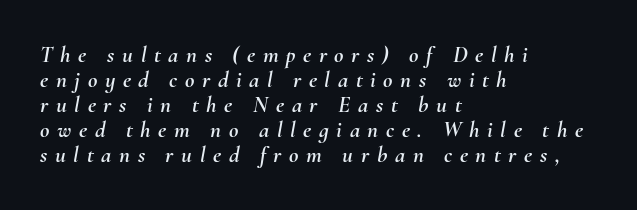
The image shows 23 px text type, italic (leaning right); set left-aligned, tight line spacing (1.09x), unusually wide letter spacing (+0.33 em), not underlined.
